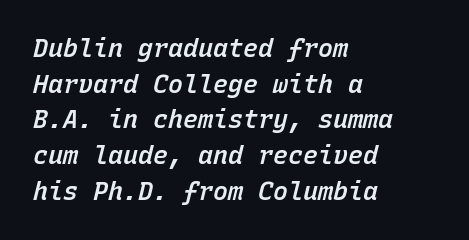
The image shows 25 px text type, italic (leaning right); set left-aligned, normal line spacing (1.43x), normal letter spacing, not underlined.
